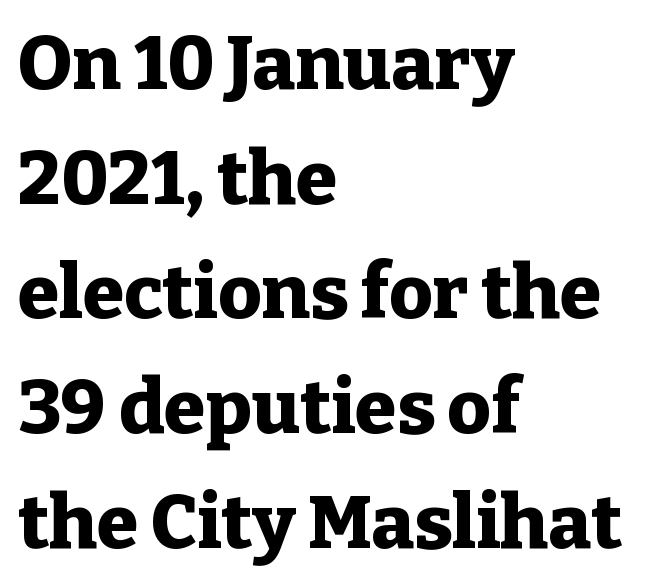
{"serif": "yes", "italic": "no", "bold": "yes", "weight": "heavy", "width": "normal", "stroke_contrast": "low", "x_height": "medium", "monospaced": "no", "underline": "no", "align": "left", "line_spacing": "normal", "line_spacing_ratio": 1.53, "letter_spacing": "normal", "letter_spacing_em": 0.0, "glyph_px": 75}
